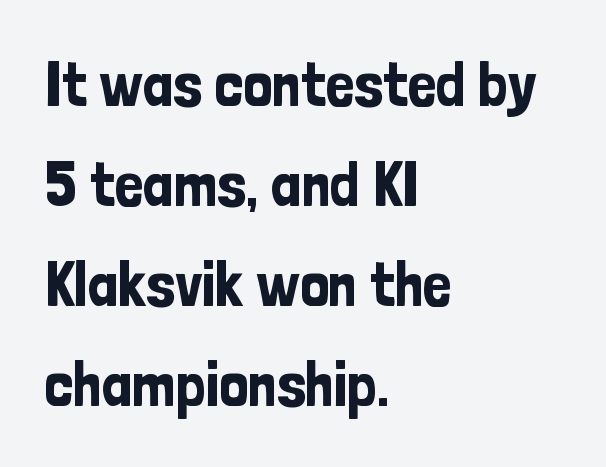
The image shows 64 px condensed sans-serif type, upright; set left-aligned, normal line spacing (1.56x), normal letter spacing, not underlined; low stroke contrast and a medium x-height.
